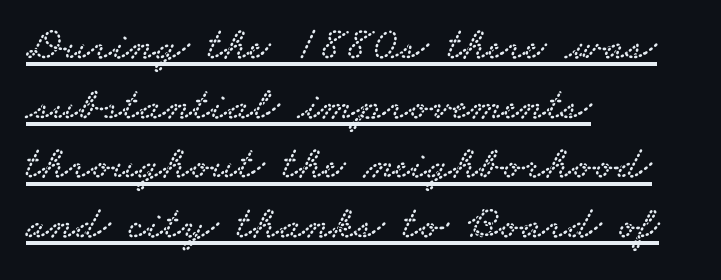
The passage shown stacks its lines at a standard gap. The type is set solid horizontally, with unmodified tracking. The compositor pushed each line to the left boundary. The face used here is proportionally spaced, like ordinary book or web type. A rule runs beneath these lines of type.
